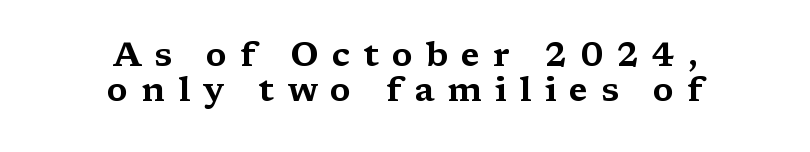
{"serif": "yes", "italic": "no", "width": "wide", "stroke_contrast": "medium", "x_height": "medium", "monospaced": "no", "underline": "no", "align": "center", "line_spacing": "tight", "line_spacing_ratio": 1.02, "letter_spacing": "wide", "letter_spacing_em": 0.38, "glyph_px": 34}
